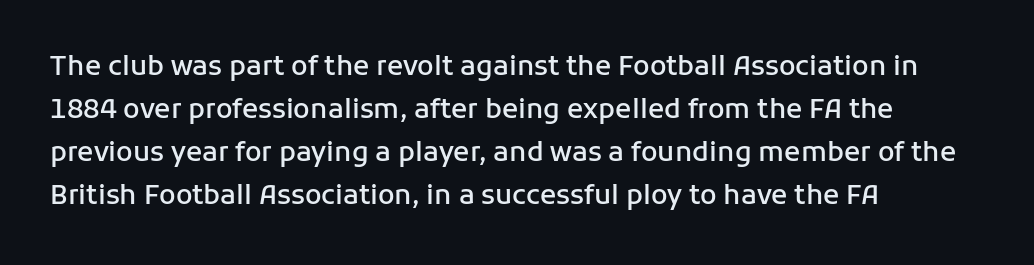
The image shows 27 px text type, upright; set left-aligned, normal line spacing (1.59x), normal letter spacing, not underlined.
